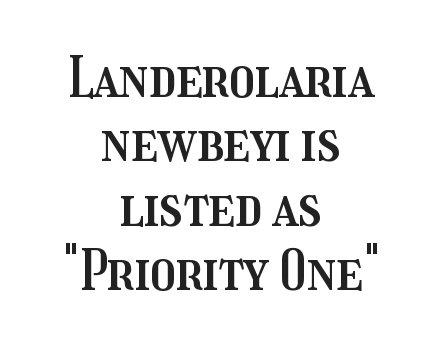
{"italic": "no", "width": "condensed", "stroke_contrast": "medium", "x_height": "medium", "monospaced": "no", "underline": "no", "align": "center", "line_spacing": "tight", "line_spacing_ratio": 1.15, "letter_spacing": "normal", "letter_spacing_em": 0.0, "glyph_px": 56}
